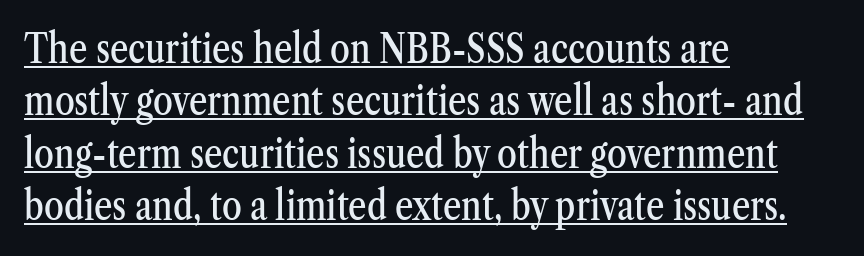
The face used here is proportionally spaced, like ordinary book or web type. Classification — serif. Here the glyphs are tracked normally, forming tight word shapes. This rendering uses left alignment, leaving the right contour irregular.
